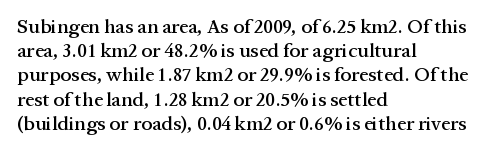
The image shows 20 px text type, upright; set left-aligned, line spacing 1.21x, normal letter spacing, not underlined.
